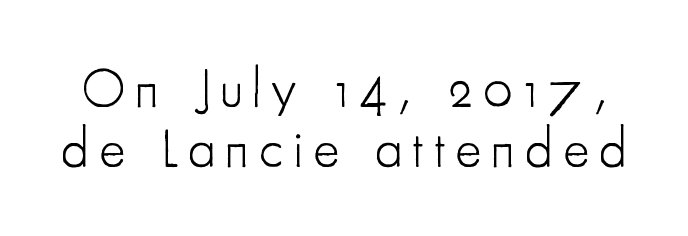
Is this a sans? Yes — the strokes have no serifs. Each stroke keeps to a modest, everyday thickness or less. Horizontal bands of white between lines are thin slivers. Upright lettering throughout. Unmarked baselines from the first word to the last.
